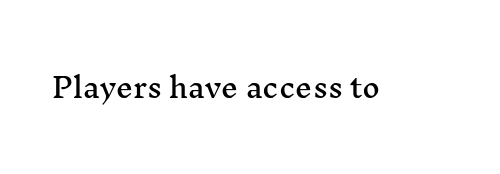
This rendering leaves character spacing at its baseline value. Has an underline been added? It has not. No italicization has been applied; the sample stays upright.
